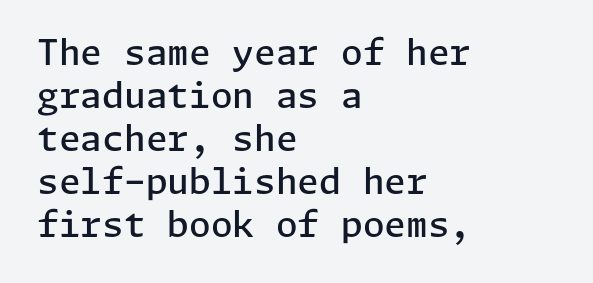
Q: Is the text bold? A: Semi-bold.
Q: Is the text italic (slanted)? A: No, it is upright.
Q: Is the typeface a serif or a sans-serif typeface? A: Sans-serif.
Q: Is the text underlined? A: No.
Q: How is the paragraph aligned? A: Left-aligned.
Q: Is the spacing between letters normal or unusually wide? A: Normal.
Q: Width (condensed, normal, or wide)? A: Normal.
Q: Stroke contrast? A: Low.
Q: x-height? A: Medium.
